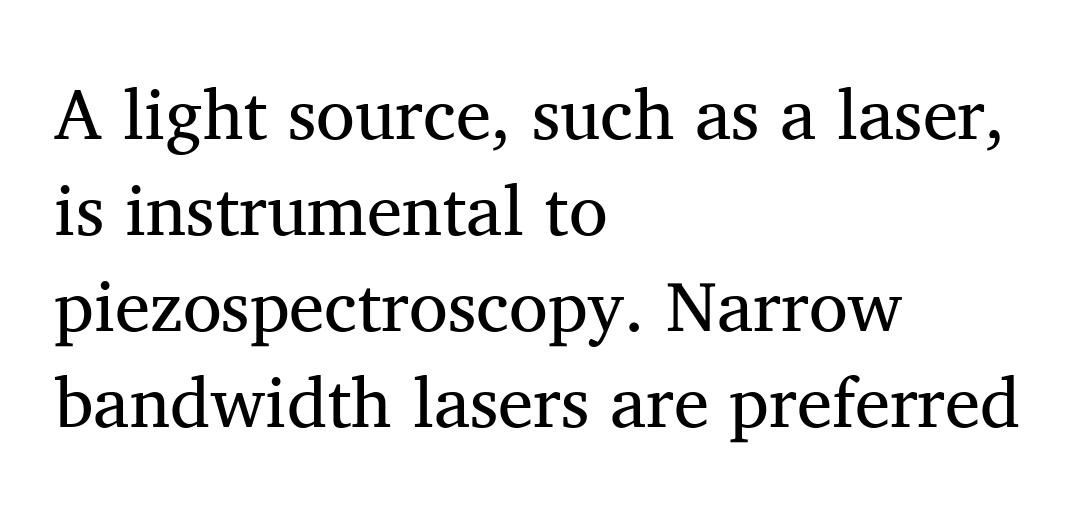
Q: Is the text bold? A: No.
Q: Is the text italic (slanted)? A: No, it is upright.
Q: Is the typeface a serif or a sans-serif typeface? A: Serif.
Q: Is the text underlined? A: No.
Q: How is the paragraph aligned? A: Left-aligned.
Q: Is the spacing between letters normal or unusually wide? A: Normal.
Q: Is the spacing between lines tight, normal or loose? A: Normal.
Q: Width (condensed, normal, or wide)? A: Normal.
Q: Stroke contrast? A: Medium.
Q: x-height? A: Medium.
Q: Monospaced? A: No.
